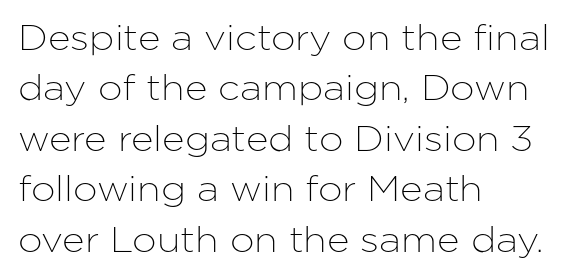
The image shows 35 px sans-serif type, upright; set left-aligned, normal line spacing (1.44x), normal letter spacing, not underlined; low stroke contrast and a medium x-height.
